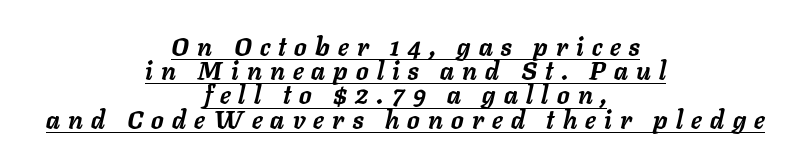
{"italic": "yes", "lean": "right", "slant_degrees": 11, "bold": "yes", "underline": "yes", "align": "center", "line_spacing": "tight", "line_spacing_ratio": 0.97, "letter_spacing": "wide", "letter_spacing_em": 0.33, "glyph_px": 25}
